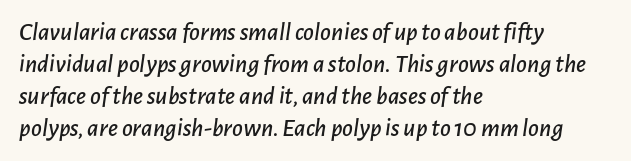
Q: Is the text italic (slanted)? A: Yes, it leans right by about 7 degrees.
Q: Is the text underlined? A: No.
Q: How is the paragraph aligned? A: Left-aligned.
Q: Is the spacing between letters normal or unusually wide? A: Normal.
